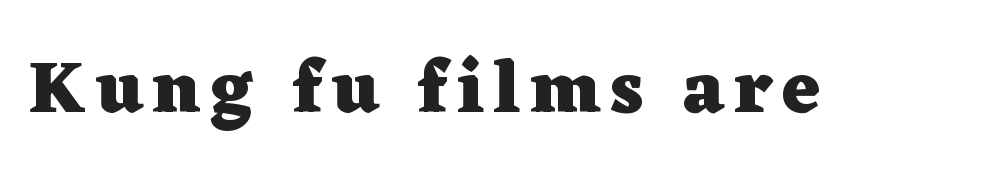
The image shows 73 px heavy, wide serif type, upright; set not underlined; low stroke contrast and a medium x-height.
